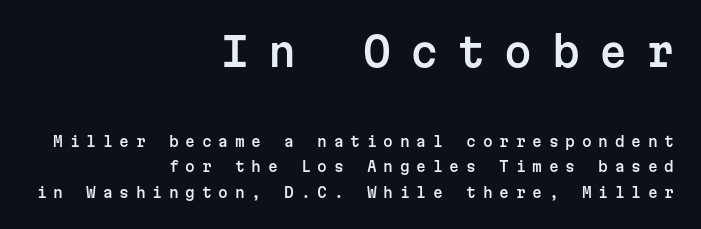
You can tell from the bare stems that sans-serif type was used. The font's upright variant was chosen for this text. Line ends are locked; line starts wander. Substantial extra tracking has been applied to these lines.
